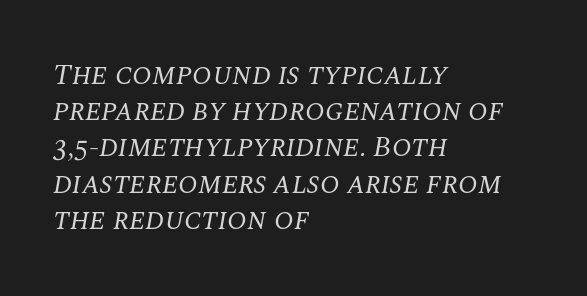
Q: Is the text bold? A: No.
Q: Is the text italic (slanted)? A: Yes, it leans right by about 10 degrees.
Q: Is the typeface a serif or a sans-serif typeface? A: Serif.
Q: Is the text underlined? A: No.
Q: How is the paragraph aligned? A: Left-aligned.
Q: Is the spacing between letters normal or unusually wide? A: Normal.
Q: Is the spacing between lines tight, normal or loose? A: Normal.
Q: Width (condensed, normal, or wide)? A: Normal.
Q: Stroke contrast? A: Medium.
Q: x-height? A: Large.
Q: Monospaced? A: No.
